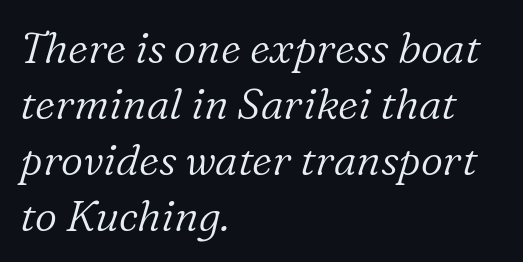
Q: Is the text bold? A: No.
Q: Is the text italic (slanted)? A: Yes, it leans right by about 16 degrees.
Q: Is the typeface a serif or a sans-serif typeface? A: Serif.
Q: Is the text underlined? A: No.
Q: How is the paragraph aligned? A: Left-aligned.
Q: Is the spacing between letters normal or unusually wide? A: Normal.
Q: Is the spacing between lines tight, normal or loose? A: Normal.
Q: Width (condensed, normal, or wide)? A: Normal.
Q: Stroke contrast? A: Low.
Q: x-height? A: Medium.
Q: Monospaced? A: No.
